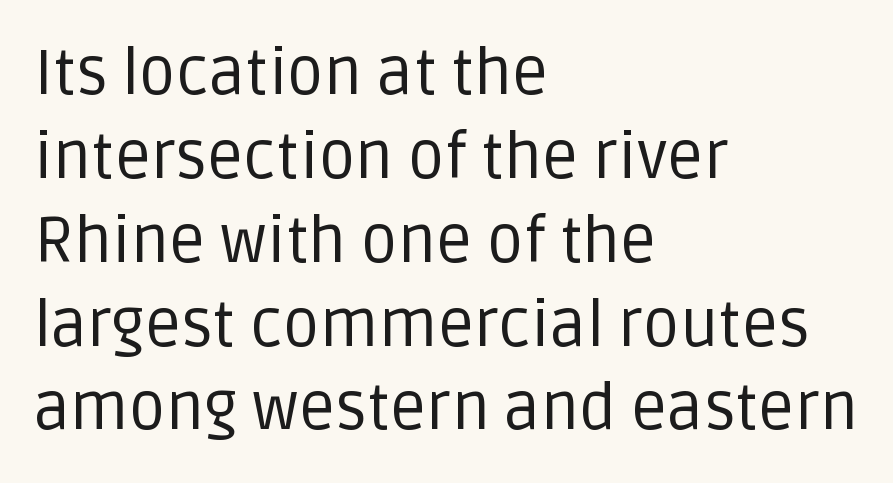
{"serif": "no", "italic": "no", "bold": "no", "weight": "regular", "width": "normal", "stroke_contrast": "low", "x_height": "large", "monospaced": "no", "underline": "no", "align": "left", "line_spacing": "normal", "line_spacing_ratio": 1.31, "letter_spacing": "normal", "letter_spacing_em": 0.0, "glyph_px": 64}
